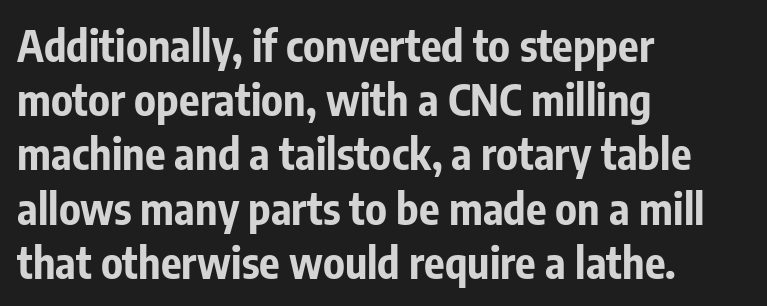
Notice how descenders clear the ascenders below comfortably — that's standard leading. Every character sits straight up, as roman type does. Proportional: the letters do not fall into vertical columns. These lines keep a tight, regular rhythm from letter to letter. Layout note: lines flush left.
